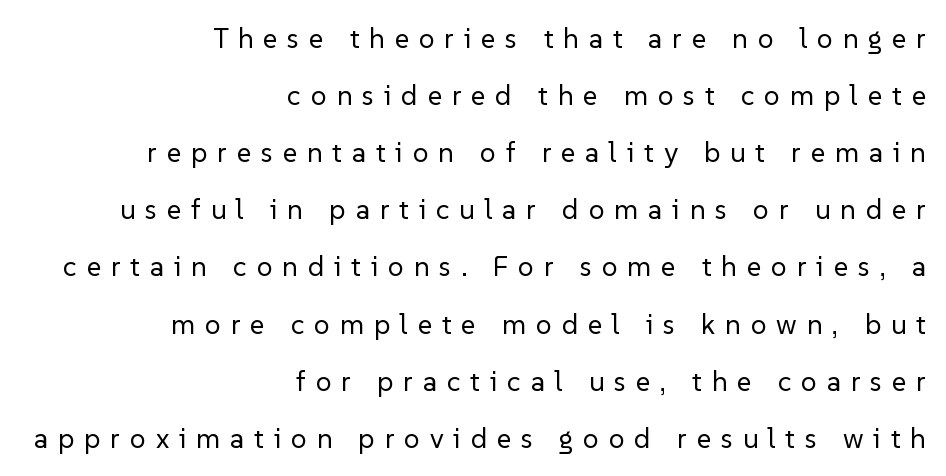
The image shows 28 px regular-weight sans-serif type, upright; set right-aligned, loose line spacing (2.04x), unusually wide letter spacing (+0.35 em), not underlined; low stroke contrast and a medium x-height.
